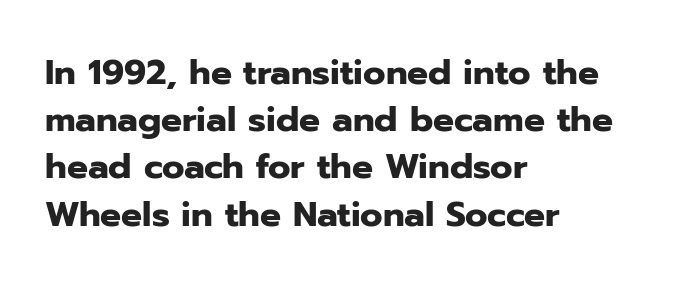
Lines of text with bare space underneath. Looks like regular typesetting: each glyph gets only the width it needs. If you drew a ruler down the left edge, every line would touch it. The line-height multiplier appears to be the usual default. I'd describe the lettering as bold — thick and assertive.
